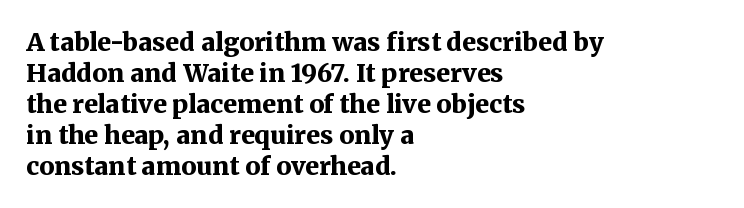
Q: Is the text bold? A: Yes.
Q: Is the text italic (slanted)? A: No, it is upright.
Q: Is the text underlined? A: No.
Q: How is the paragraph aligned? A: Left-aligned.
Q: Is the spacing between letters normal or unusually wide? A: Normal.
